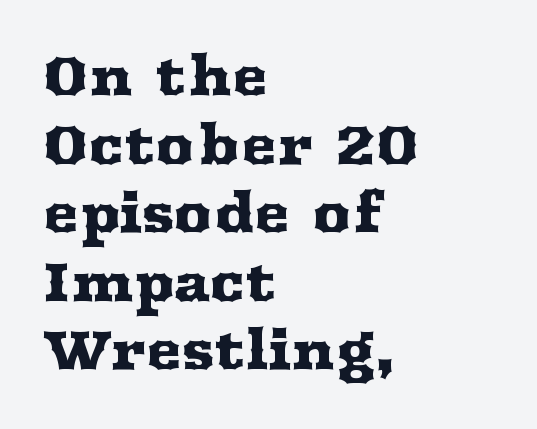
The image shows 54 px wide serif type, upright; set left-aligned, normal line spacing (1.27x), normal letter spacing, not underlined; medium stroke contrast and a medium x-height.
